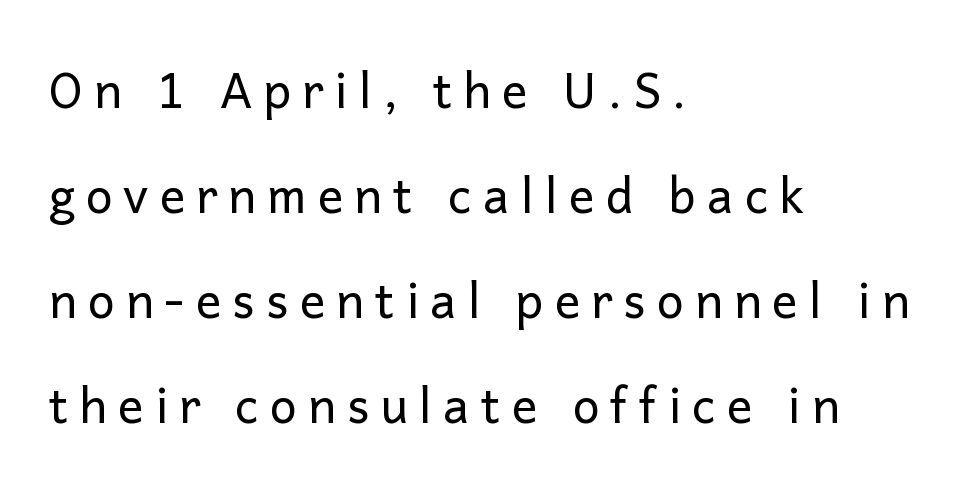
Q: Is the text bold? A: No.
Q: Is the text italic (slanted)? A: No, it is upright.
Q: Is the typeface a serif or a sans-serif typeface? A: Sans-serif.
Q: Is the text underlined? A: No.
Q: How is the paragraph aligned? A: Left-aligned.
Q: Is the spacing between letters normal or unusually wide? A: Unusually wide.
Q: Is the spacing between lines tight, normal or loose? A: Loose.
Q: Width (condensed, normal, or wide)? A: Normal.
Q: Stroke contrast? A: Low.
Q: x-height? A: Medium.
Q: Monospaced? A: No.
